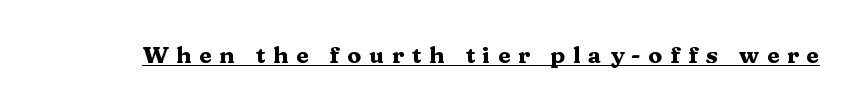
{"italic": "no", "bold": "yes", "underline": "yes", "letter_spacing": "wide", "letter_spacing_em": 0.34, "glyph_px": 23}
